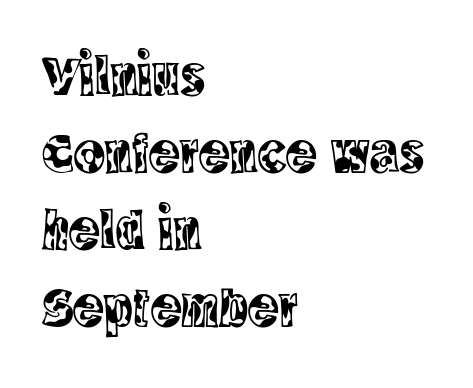
Little horizontal feet cap the strokes, marking this as serif type. Character widths vary here, with narrow letters taking less room than wide ones. The foot of each line stays bare and open. Inter-character spacing is left at the font's built-in metrics. Where is the straight margin? On the left.
